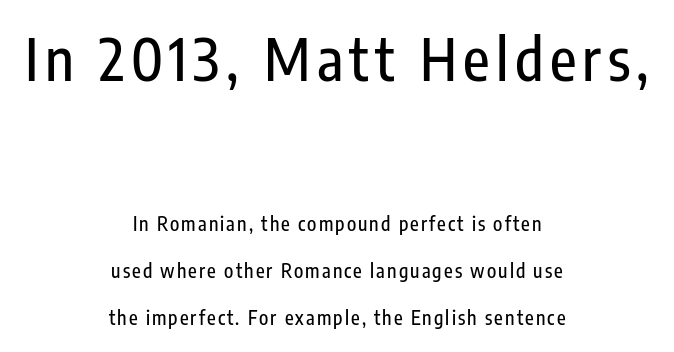
Think of a printed novel: that variable character pitch is what you see here. The rendering shows plain stroke endings on the letterforms — a sans-serif design. Type size steps down from the first block to the second. This sample is center-justified, so both line endings float freely. Do the letters lean? They stand straight. This rendering features lettering with no underline.
